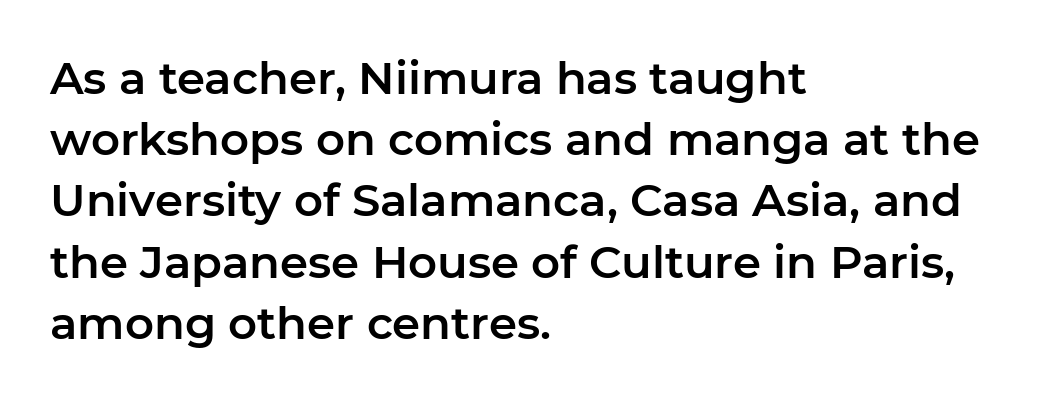
The image shows 45 px sans-serif type, upright; set left-aligned, normal line spacing (1.36x), normal letter spacing, not underlined; low stroke contrast and a medium x-height.
